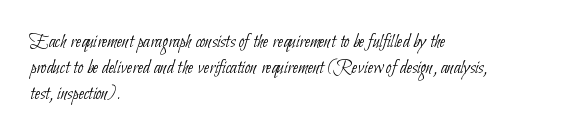
Quick note: interline space is typical. Unmarked baselines from the first word to the last. Stems here are at most as thick as an everyday book face. Observe the ordinary spacing: letters are neighbours, not strangers. This sample is left-justified, so line endings fall wherever the words run out.
